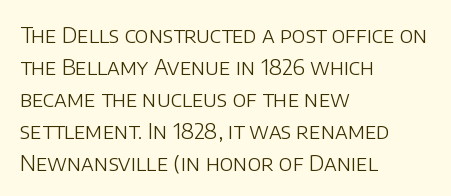
This sample uses an upright cut, with every glyph sitting square on the baseline. Check the space under the baseline: it is left empty. These lines are set flush left with a ragged right edge. Weight: not bold — regular or lighter.
